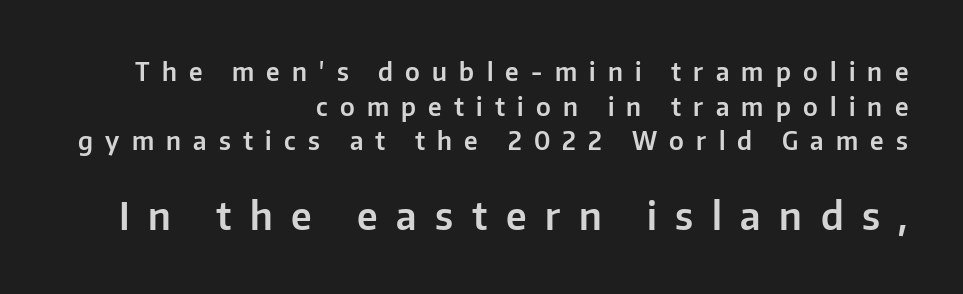
The image shows 38 px sans-serif type, upright; set right-aligned, normal line spacing (1.39x), unusually wide letter spacing (+0.49 em), not underlined; the second (bottom) block is 1.52x larger; low stroke contrast and a medium x-height.
